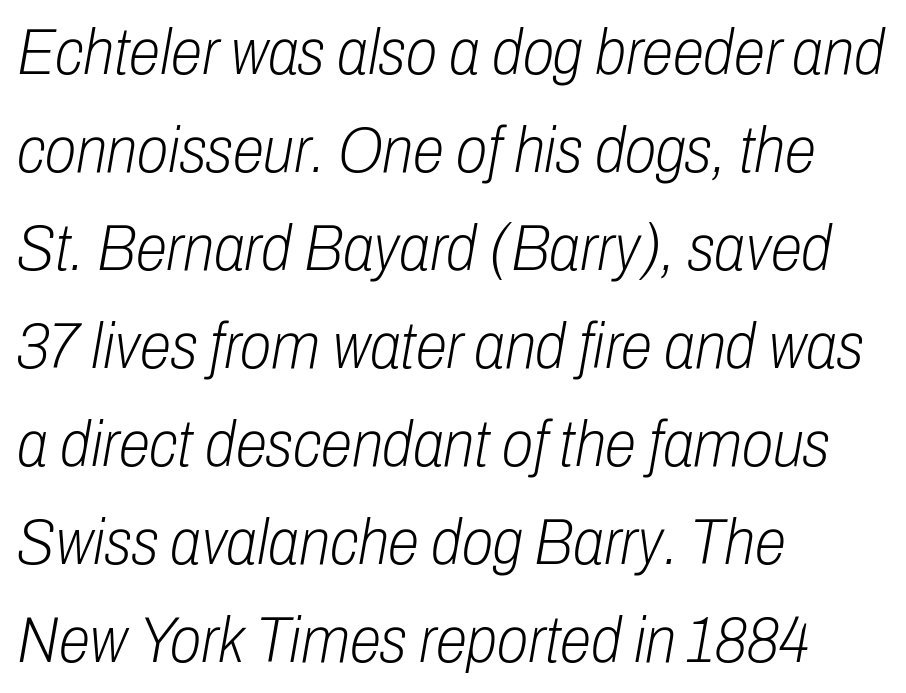
The image shows 64 px light, condensed type, italic (leaning right); set left-aligned, normal line spacing (1.53x), normal letter spacing, not underlined; low stroke contrast and a medium x-height.
